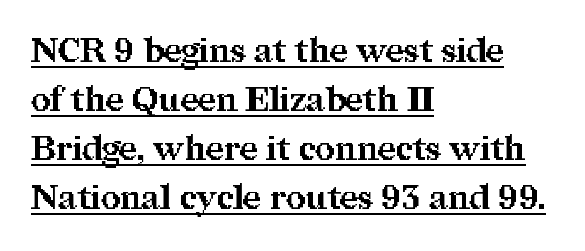
{"serif": "yes", "italic": "no", "bold": "yes", "weight": "bold", "width": "normal", "stroke_contrast": "medium", "x_height": "medium", "monospaced": "no", "underline": "yes", "align": "left", "line_spacing": "normal", "line_spacing_ratio": 1.44, "letter_spacing": "normal", "letter_spacing_em": 0.0, "glyph_px": 34}
